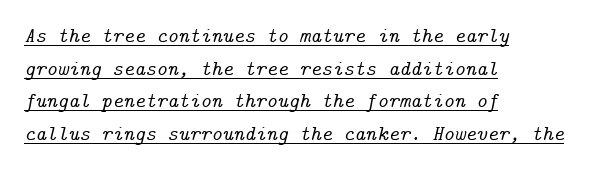
The image shows 21 px text type, italic (leaning right); set left-aligned, normal line spacing (1.55x), normal letter spacing, underlined.
